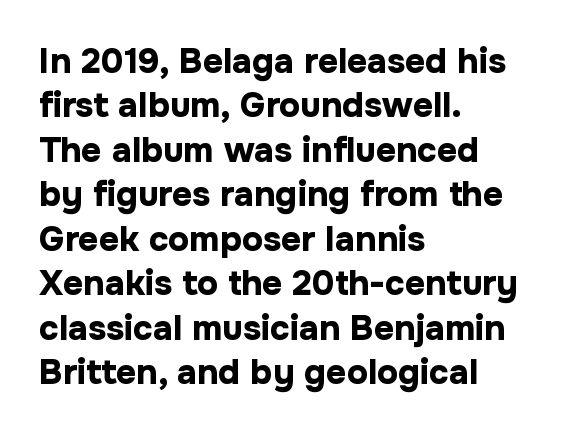
{"serif": "no", "italic": "no", "bold": "yes", "weight": "bold", "width": "normal", "stroke_contrast": "low", "x_height": "medium", "monospaced": "no", "underline": "no", "align": "left", "line_spacing": "normal", "line_spacing_ratio": 1.27, "letter_spacing": "normal", "letter_spacing_em": 0.0, "glyph_px": 35}
